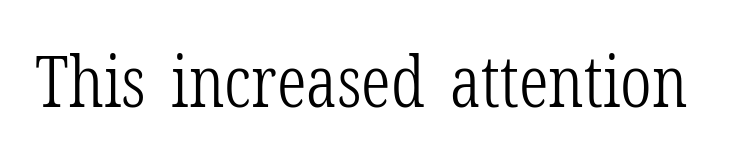
Q: Is the text bold? A: No.
Q: Is the text italic (slanted)? A: No, it is upright.
Q: Is the typeface a serif or a sans-serif typeface? A: Serif.
Q: Is the text underlined? A: No.
Q: Is the spacing between letters normal or unusually wide? A: Normal.
Q: Width (condensed, normal, or wide)? A: Condensed.
Q: Stroke contrast? A: Low.
Q: x-height? A: Medium.
Q: Monospaced? A: No.
